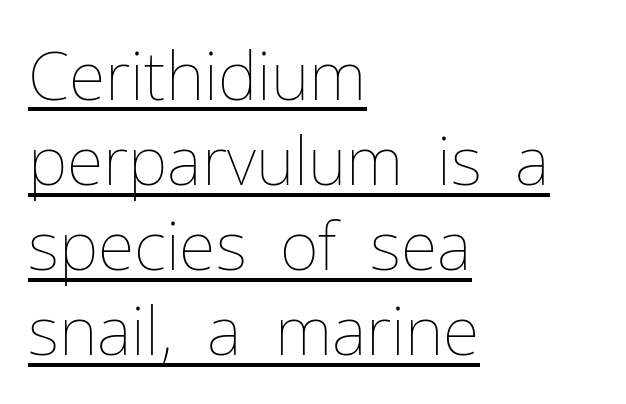
Leading matches the norm, producing a regular column. Is the stroke heavy? The answer is a plain regular-or-lighter. Words appear dense and cohesive because spacing is normal. The typesetter has applied underlining to the passage shown. Characters remain perfectly vertical along every line.
